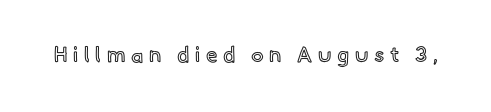
{"italic": "no", "underline": "no", "letter_spacing": "wide", "letter_spacing_em": 0.28, "glyph_px": 21}
